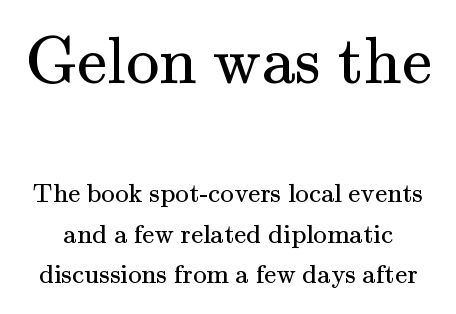
{"serif": "yes", "italic": "no", "bold": "no", "weight": "regular", "width": "normal", "stroke_contrast": "medium", "x_height": "small", "monospaced": "no", "underline": "no", "line_spacing": "normal", "line_spacing_ratio": 1.51, "letter_spacing": "normal", "letter_spacing_em": 0.0, "larger_block": "first", "size_ratio": 2.48, "glyph_px": 67}
